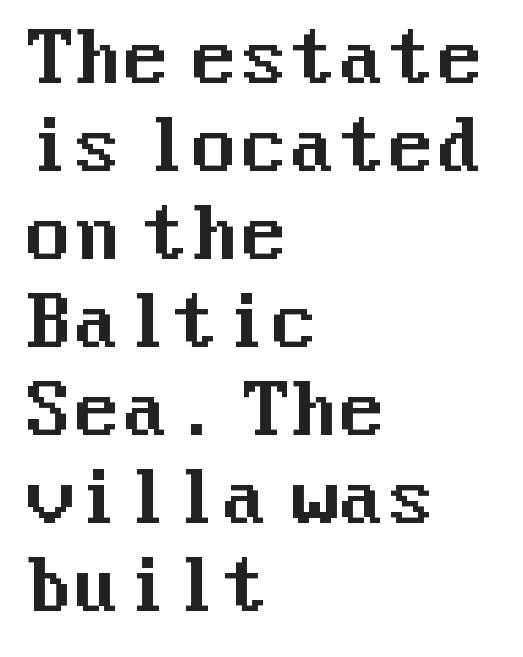
Q: Is the text italic (slanted)? A: No, it is upright.
Q: Is the typeface a serif or a sans-serif typeface? A: Sans-serif.
Q: Is the text underlined? A: No.
Q: How is the paragraph aligned? A: Left-aligned.
Q: Is the spacing between letters normal or unusually wide? A: Normal.
Q: Width (condensed, normal, or wide)? A: Normal.
Q: Stroke contrast? A: Medium.
Q: x-height? A: Medium.
